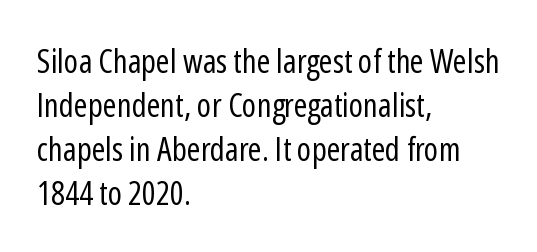
{"serif": "no", "italic": "no", "bold": "no", "weight": "regular", "width": "condensed", "stroke_contrast": "low", "x_height": "medium", "monospaced": "no", "underline": "no", "align": "left", "line_spacing": "normal", "line_spacing_ratio": 1.33, "letter_spacing": "normal", "letter_spacing_em": 0.0, "glyph_px": 33}
